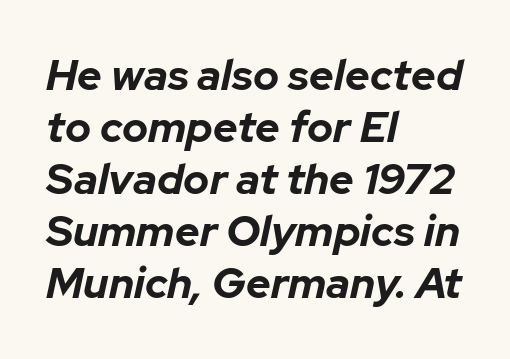
The image shows 43 px bold type, italic (leaning right); set left-aligned, line spacing 1.21x, normal letter spacing, not underlined; low stroke contrast and a medium x-height.
